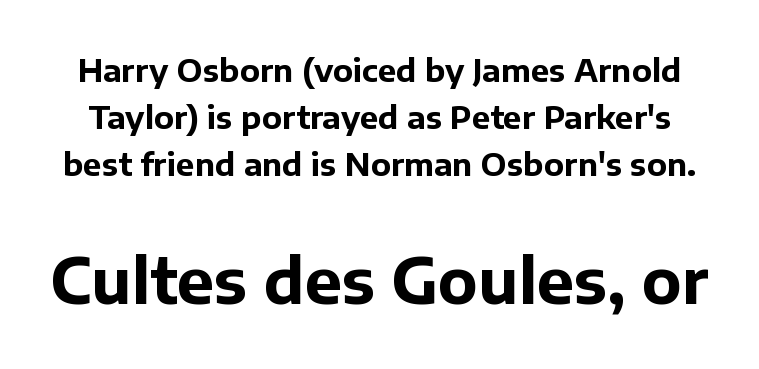
{"serif": "no", "italic": "no", "bold": "yes", "weight": "bold", "width": "normal", "stroke_contrast": "low", "x_height": "medium", "monospaced": "no", "underline": "no", "line_spacing": "normal", "line_spacing_ratio": 1.51, "letter_spacing": "normal", "letter_spacing_em": 0.0, "larger_block": "second", "size_ratio": 2.0, "glyph_px": 62}
